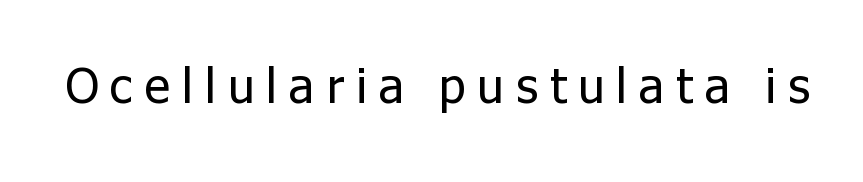
Q: Is the text bold? A: No.
Q: Is the text italic (slanted)? A: No, it is upright.
Q: Is the typeface a serif or a sans-serif typeface? A: Sans-serif.
Q: Is the text underlined? A: No.
Q: Is the spacing between letters normal or unusually wide? A: Unusually wide.
Q: Width (condensed, normal, or wide)? A: Normal.
Q: Stroke contrast? A: Low.
Q: x-height? A: Medium.
Q: Monospaced? A: No.
